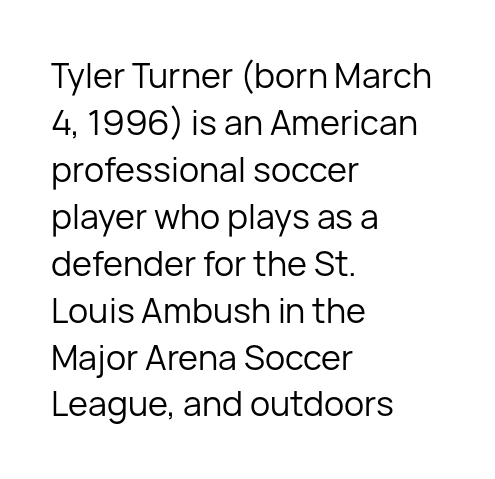
Q: Is the text bold? A: No.
Q: Is the text italic (slanted)? A: No, it is upright.
Q: Is the typeface a serif or a sans-serif typeface? A: Sans-serif.
Q: Is the text underlined? A: No.
Q: How is the paragraph aligned? A: Left-aligned.
Q: Is the spacing between letters normal or unusually wide? A: Normal.
Q: Is the spacing between lines tight, normal or loose? A: Normal.
Q: Width (condensed, normal, or wide)? A: Normal.
Q: Stroke contrast? A: Low.
Q: x-height? A: Medium.
Q: Monospaced? A: No.
